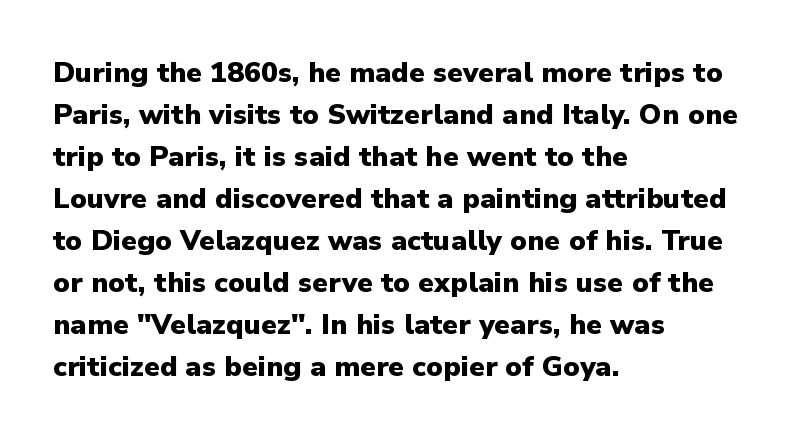
{"serif": "no", "italic": "no", "bold": "yes", "weight": "heavy", "width": "normal", "stroke_contrast": "low", "x_height": "medium", "monospaced": "no", "underline": "no", "align": "left", "line_spacing": "normal", "line_spacing_ratio": 1.5, "letter_spacing": "normal", "letter_spacing_em": 0.0, "glyph_px": 28}
